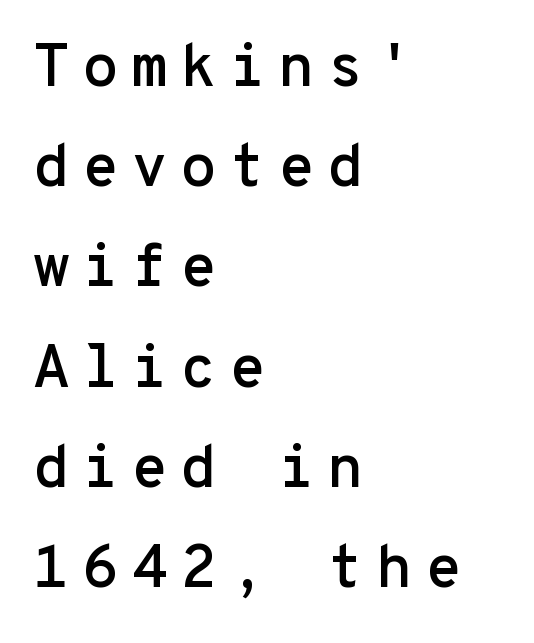
The image shows 60 px sans-serif type, upright, monospaced; set left-aligned, normal line spacing (1.67x), unusually wide letter spacing (+0.2 em), not underlined; low stroke contrast and a medium x-height.
